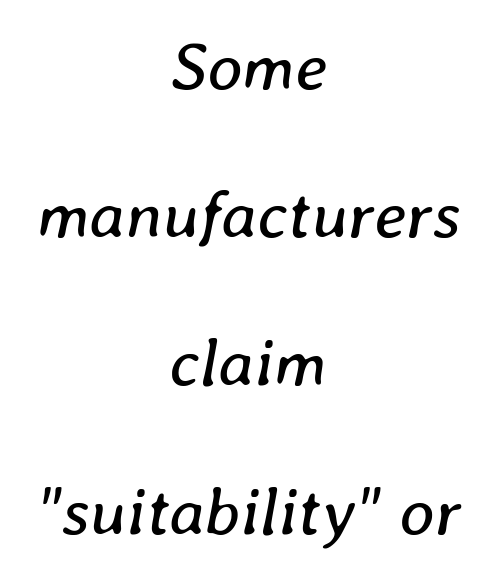
{"italic": "yes", "lean": "right", "slant_degrees": 8, "bold": "no", "weight": "regular", "width": "normal", "stroke_contrast": "low", "x_height": "medium", "monospaced": "no", "underline": "no", "align": "center", "line_spacing": "loose", "line_spacing_ratio": 2.18, "letter_spacing": "normal", "letter_spacing_em": 0.0, "glyph_px": 68}
